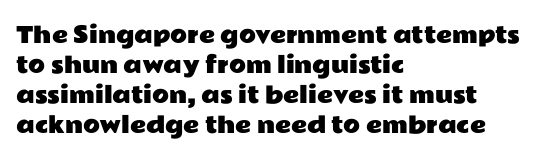
{"italic": "no", "underline": "no", "align": "left", "line_spacing": "normal", "line_spacing_ratio": 1.36, "letter_spacing": "normal", "letter_spacing_em": 0.0, "glyph_px": 22}
